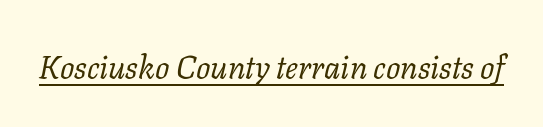
This rendering features underlined lettering. The horizontal fit of the characters is conventional and even. The weight would be labelled regular, book, light, or lighter still. Varying glyph widths throughout — classic text-font behaviour.
